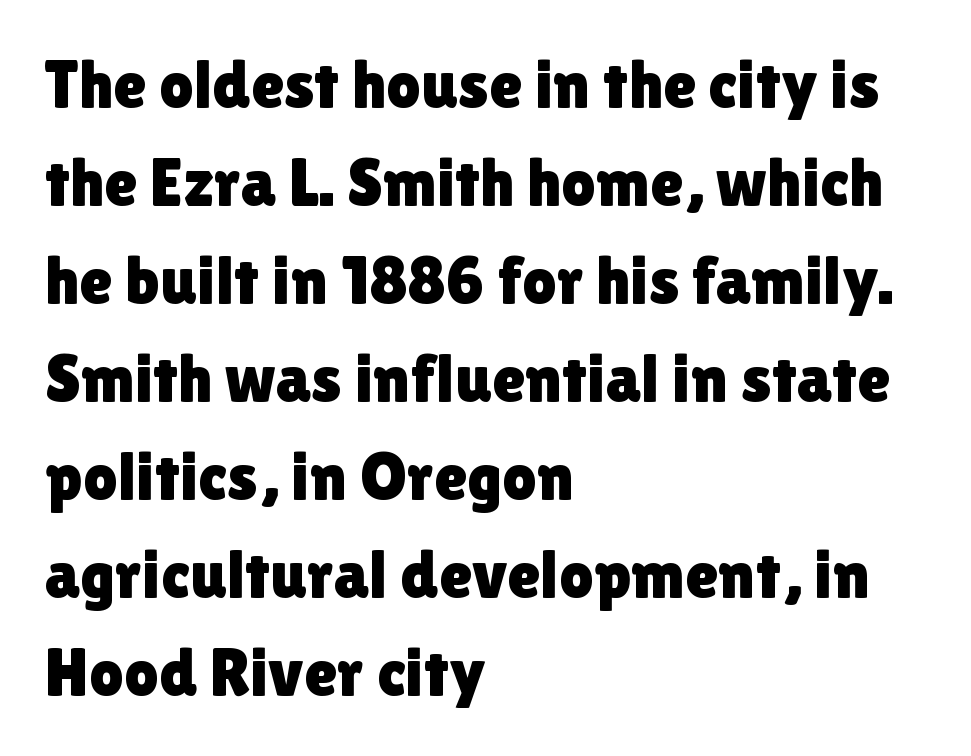
{"serif": "no", "italic": "no", "width": "normal", "stroke_contrast": "low", "x_height": "medium", "monospaced": "no", "underline": "no", "align": "left", "line_spacing": "normal", "line_spacing_ratio": 1.44, "letter_spacing": "normal", "letter_spacing_em": 0.0, "glyph_px": 68}
